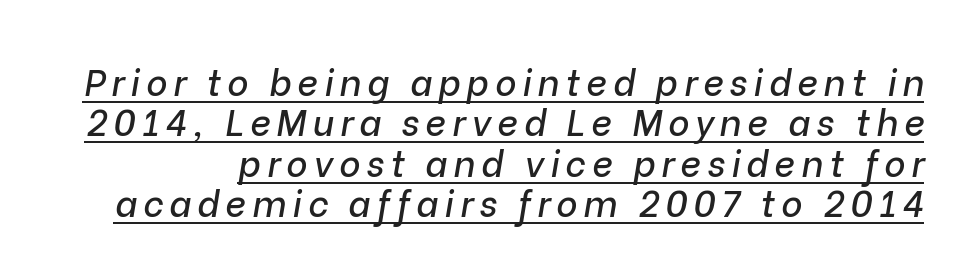
Q: Is the text italic (slanted)? A: Yes, it leans right by about 9 degrees.
Q: Is the text underlined? A: Yes.
Q: Is the spacing between lines tight, normal or loose? A: Tight.
Q: Width (condensed, normal, or wide)? A: Normal.
Q: Stroke contrast? A: Low.
Q: x-height? A: Medium.
Q: Monospaced? A: No.
